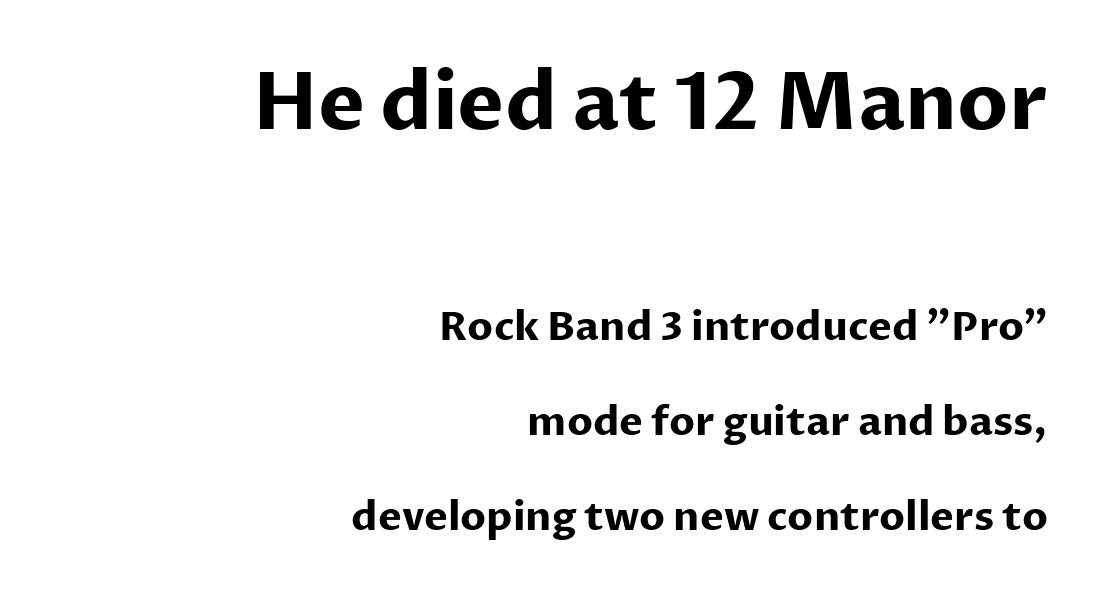
Do the characters align in a grid? No, the font is proportional. Where is the straight margin? On the right. Letter spacing: default. The letters carry no serifs — their stems end cleanly without finishing strokes. Unlike italic type, these characters show no tilt at all. If you measured baseline to baseline, you'd find a long distance.
